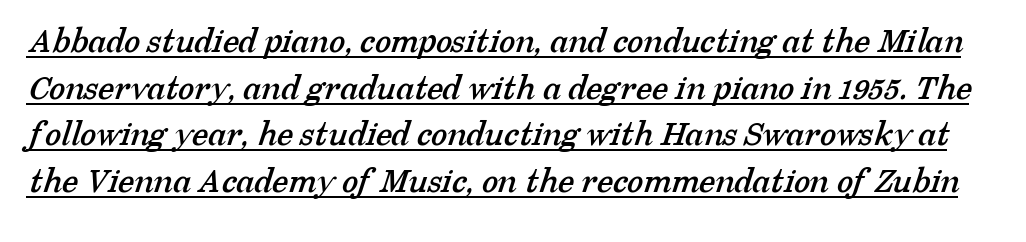
{"serif": "yes", "width": "normal", "stroke_contrast": "low", "x_height": "medium", "monospaced": "no", "underline": "yes", "line_spacing": "normal", "line_spacing_ratio": 1.26, "letter_spacing": "normal", "letter_spacing_em": 0.0, "glyph_px": 37}
